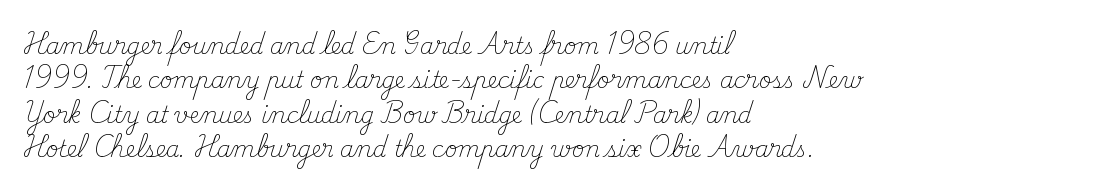
Is the stroke heavy? The answer is a plain regular-or-lighter. Clear beneath every line of the passage. Notice how descenders clear the ascenders below comfortably — that's standard leading.
